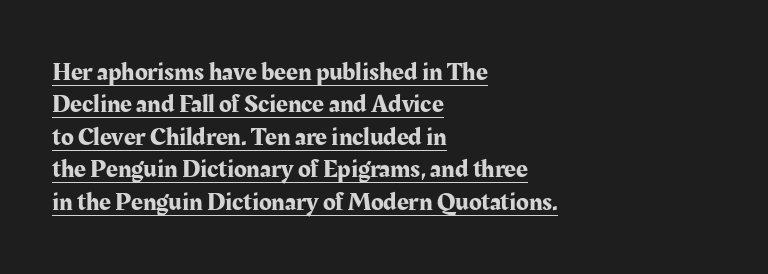
{"italic": "no", "underline": "yes", "align": "left", "line_spacing": "normal", "line_spacing_ratio": 1.25, "letter_spacing": "normal", "letter_spacing_em": 0.0, "glyph_px": 26}
